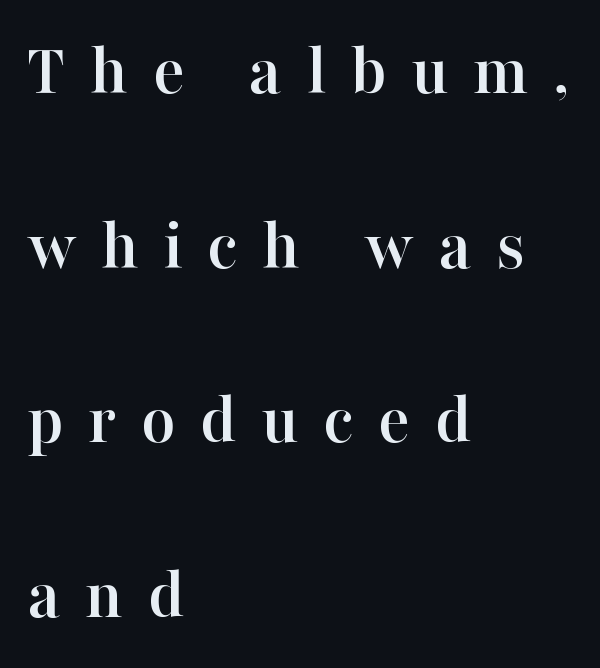
{"serif": "yes", "italic": "no", "width": "normal", "stroke_contrast": "high", "x_height": "medium", "monospaced": "no", "underline": "no", "align": "left", "line_spacing": "loose", "line_spacing_ratio": 2.36, "letter_spacing": "wide", "letter_spacing_em": 0.33, "glyph_px": 74}
